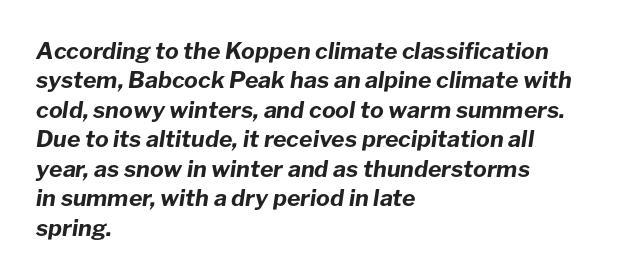
The image shows 23 px bold type, italic (leaning right); set left-aligned, normal line spacing (1.28x), normal letter spacing, not underlined.
